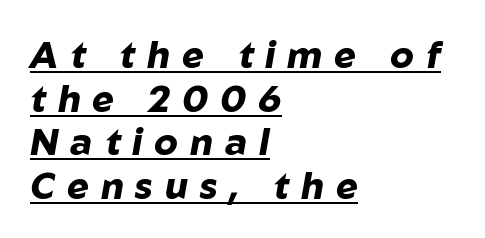
Students, note that the glyphs here are deliberately spaced far apart. You could not count columns in this text — the font is proportionally spaced. The axis of the letterforms is tilted away from vertical. Underline: present.
